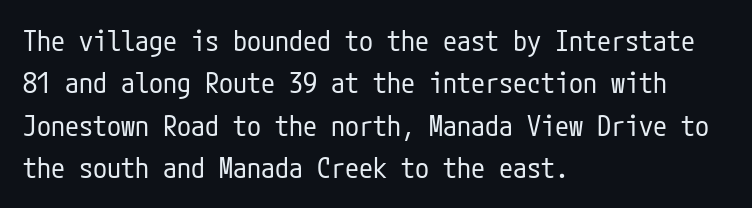
Q: Is the text bold? A: No.
Q: Is the text italic (slanted)? A: No, it is upright.
Q: Is the typeface a serif or a sans-serif typeface? A: Sans-serif.
Q: Is the text underlined? A: No.
Q: How is the paragraph aligned? A: Left-aligned.
Q: Is the spacing between letters normal or unusually wide? A: Normal.
Q: Is the spacing between lines tight, normal or loose? A: Normal.
Q: Width (condensed, normal, or wide)? A: Condensed.
Q: Stroke contrast? A: Low.
Q: x-height? A: Medium.
